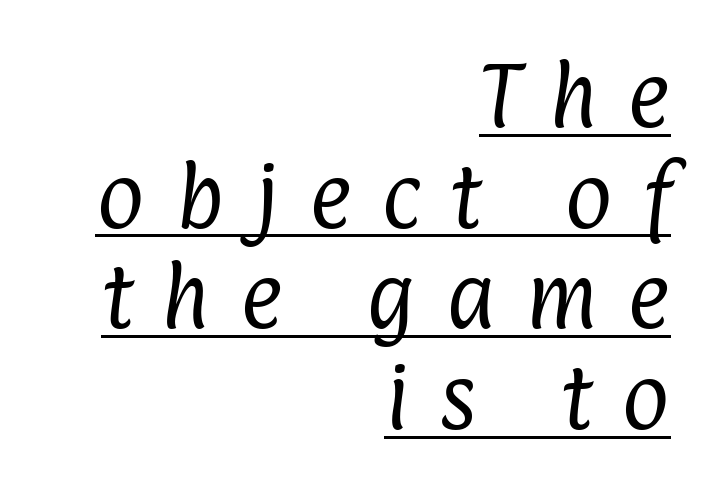
The passage shown is underscored from start to finish. The line texture is sparse and dotted thanks to wide tracking. Typeset ragged left — the right edge is the straight one. The rendering uses natural spacing where letterforms have individual widths.
